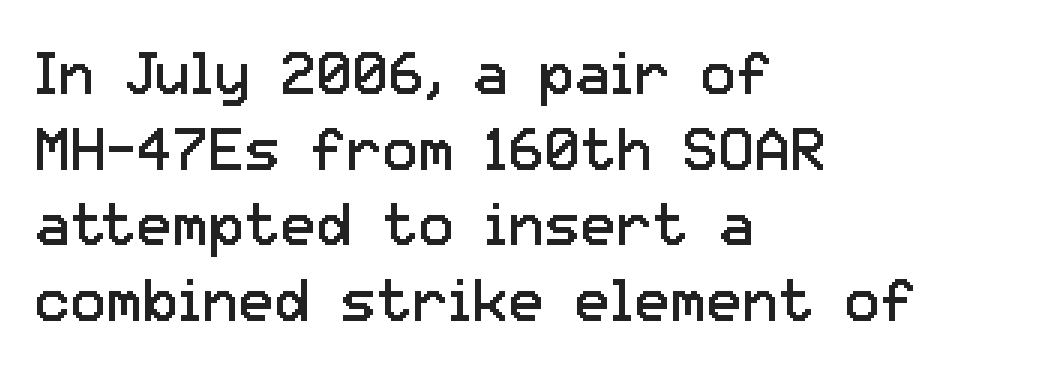
The image shows 60 px regular-weight sans-serif type, upright; set left-aligned, normal line spacing (1.26x), normal letter spacing, not underlined; low stroke contrast and a medium x-height.
